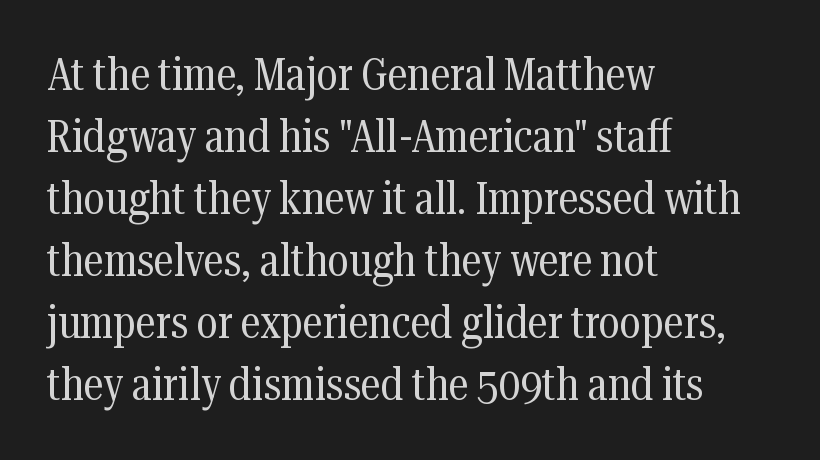
You could not count columns in this text — the font is proportionally spaced. The space between consecutive lines is moderate. Unbolded letterforms with no extra heft. No word sits above an underline.
